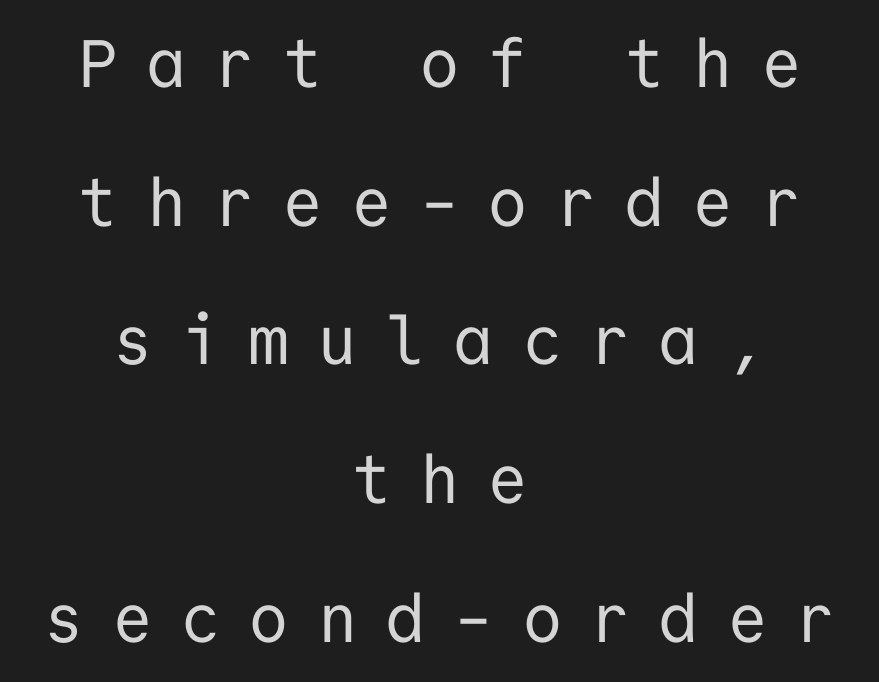
The image shows 67 px regular-weight sans-serif type, upright, monospaced; set centered, loose line spacing (2.07x), unusually wide letter spacing (+0.44 em), not underlined; low stroke contrast and a medium x-height.
